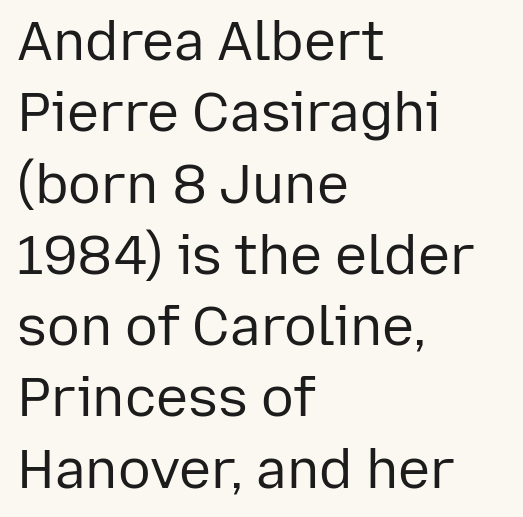
The image shows 54 px regular-weight sans-serif type, upright; set left-aligned, normal line spacing (1.32x), normal letter spacing, not underlined; low stroke contrast and a medium x-height.
